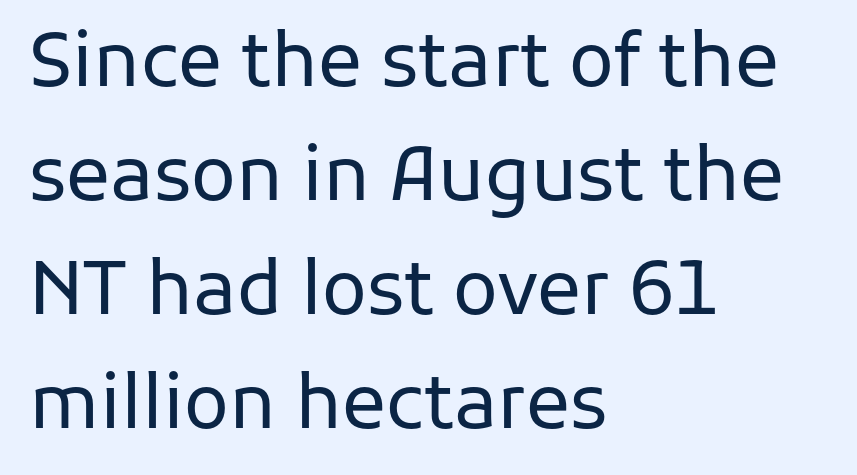
Posture: upright roman. These lines keep a tight, regular rhythm from letter to letter. Caption: face not bold, strokes unweighted. Glance below the letters and you will spot only blank space.
